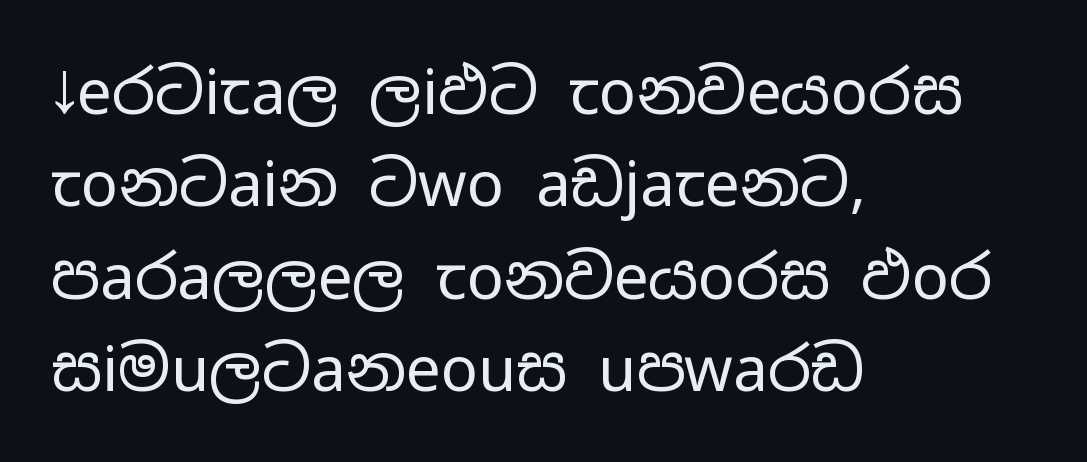
Q: Is the text bold? A: No.
Q: Is the text italic (slanted)? A: No, it is upright.
Q: Is the typeface a serif or a sans-serif typeface? A: Sans-serif.
Q: Is the text underlined? A: No.
Q: How is the paragraph aligned? A: Left-aligned.
Q: Is the spacing between letters normal or unusually wide? A: Normal.
Q: Is the spacing between lines tight, normal or loose? A: Normal.
Q: Width (condensed, normal, or wide)? A: Wide.
Q: Stroke contrast? A: Low.
Q: x-height? A: Medium.
Q: Monospaced? A: No.
